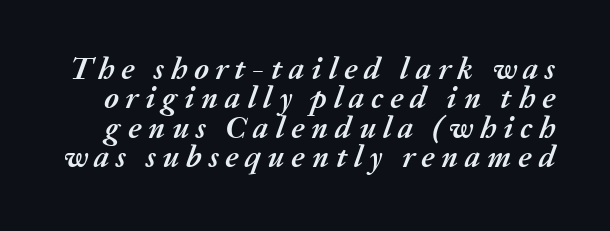
The image shows 31 px semibold type, italic (leaning right); set tight line spacing (0.95x), unusually wide letter spacing (+0.22 em), not underlined; medium stroke contrast and a medium x-height.
